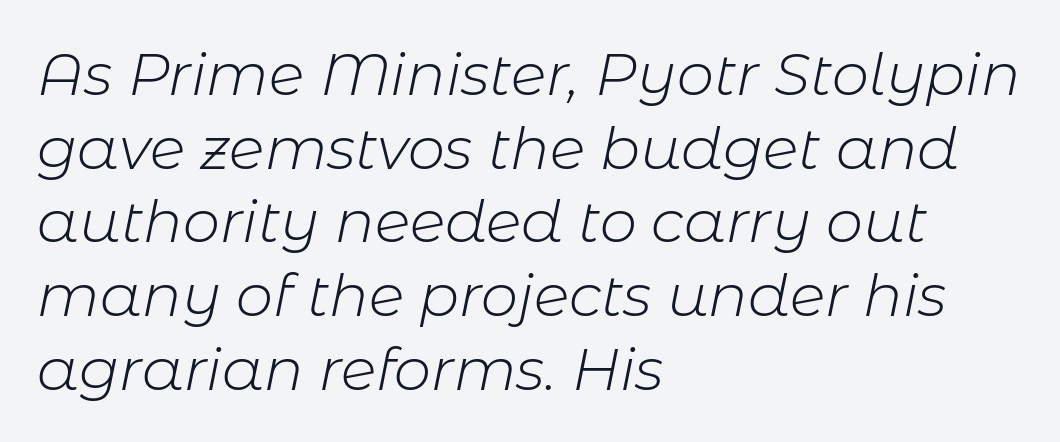
{"italic": "yes", "lean": "right", "slant_degrees": 11, "bold": "no", "weight": "light", "width": "normal", "stroke_contrast": "low", "x_height": "medium", "monospaced": "no", "underline": "no", "align": "left", "line_spacing": "normal", "line_spacing_ratio": 1.25, "letter_spacing": "normal", "letter_spacing_em": 0.0, "glyph_px": 59}
